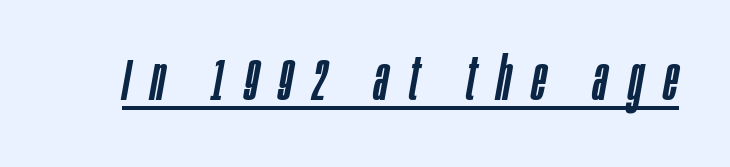
{"italic": "yes", "lean": "right", "slant_degrees": 10, "width": "condensed", "stroke_contrast": "low", "x_height": "large", "monospaced": "no", "underline": "yes", "letter_spacing": "wide", "letter_spacing_em": 0.35, "glyph_px": 60}
